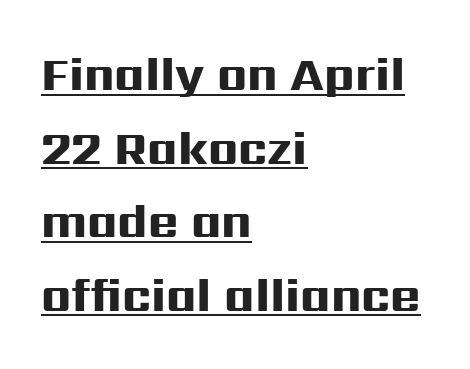
Notice how descenders clear the ascenders below comfortably — that's standard leading. The type family on display is of the sans-serif kind. Do the characters align in a grid? No, the font is proportional. Characters follow at the spacing the type designer built in. Its strokes are broad and dark, the hallmark of bold type.
